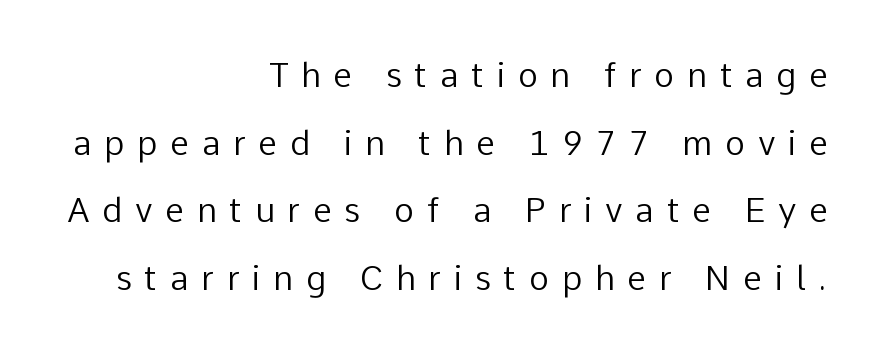
Q: Is the text bold? A: No.
Q: Is the text italic (slanted)? A: No, it is upright.
Q: Is the typeface a serif or a sans-serif typeface? A: Sans-serif.
Q: Is the text underlined? A: No.
Q: How is the paragraph aligned? A: Right-aligned.
Q: Is the spacing between letters normal or unusually wide? A: Unusually wide.
Q: Is the spacing between lines tight, normal or loose? A: Loose.
Q: Width (condensed, normal, or wide)? A: Normal.
Q: Stroke contrast? A: Low.
Q: x-height? A: Medium.
Q: Monospaced? A: No.
